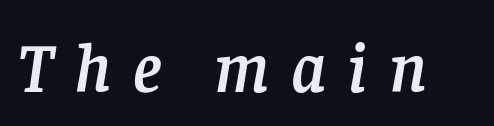
Q: Is the text italic (slanted)? A: Yes, it leans right by about 8 degrees.
Q: Is the typeface a serif or a sans-serif typeface? A: Serif.
Q: Is the text underlined? A: No.
Q: Is the spacing between letters normal or unusually wide? A: Unusually wide.
Q: Width (condensed, normal, or wide)? A: Normal.
Q: Stroke contrast? A: Low.
Q: x-height? A: Large.
Q: Monospaced? A: No.
